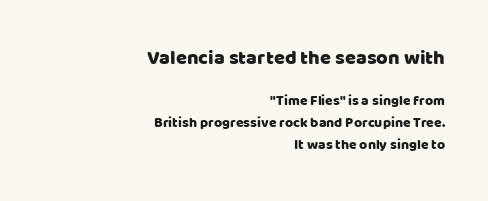
The image shows 20 px text type, upright; set right-aligned, normal line spacing (1.57x), normal letter spacing, not underlined; the first (top) block is 1.43x larger.
